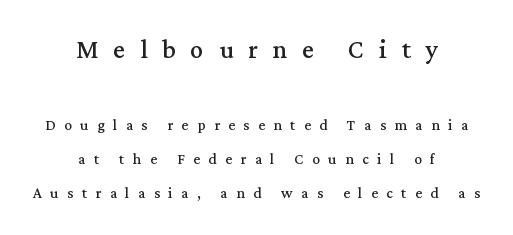
A typesetter would mark this as roman, not italic. Note: larger setting up top, smaller setting below. A clean baseline with only descenders dipping below it. The tracking reads as deliberately expanded to a designer's eye. This is serif lettering, the kind often seen in printed books.
